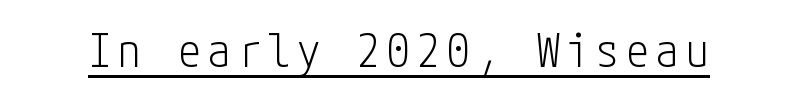
{"serif": "no", "italic": "no", "bold": "no", "weight": "light", "width": "condensed", "stroke_contrast": "low", "x_height": "medium", "underline": "yes", "glyph_px": 46}
